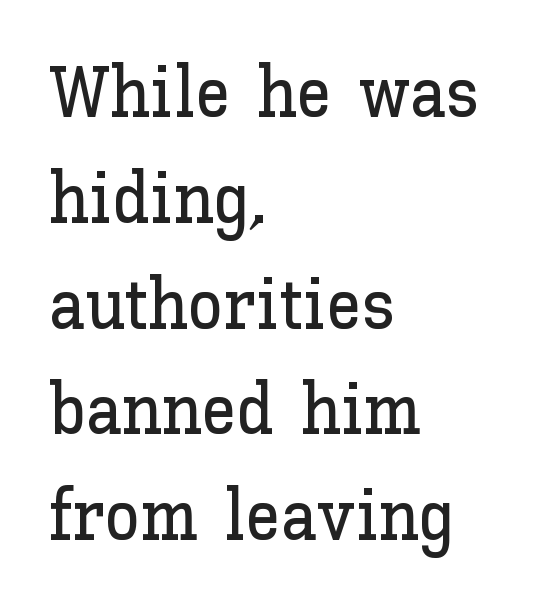
Leftover space on each line is placed entirely after the last word. Normally led — the rows are evenly, conventionally spaced. The letters stand upright; this is a roman face. Between one letter and the next there's only the usual sliver of space. Think of a printed novel: that variable character pitch is what you see here.
